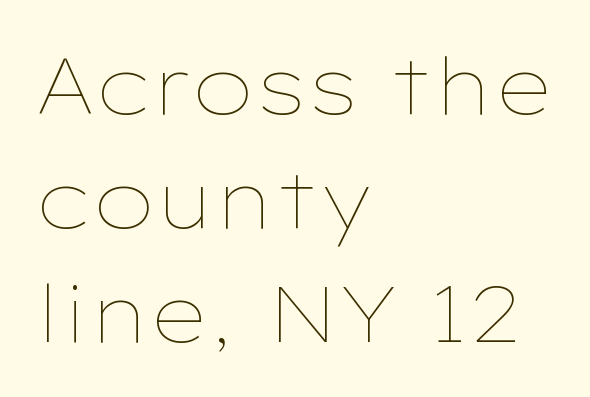
Q: Is the text bold? A: No.
Q: Is the text italic (slanted)? A: No, it is upright.
Q: Is the text underlined? A: No.
Q: How is the paragraph aligned? A: Left-aligned.
Q: Is the spacing between letters normal or unusually wide? A: Normal.
Q: Is the spacing between lines tight, normal or loose? A: Normal.
Q: Width (condensed, normal, or wide)? A: Wide.
Q: Stroke contrast? A: Low.
Q: x-height? A: Medium.
Q: Monospaced? A: No.
